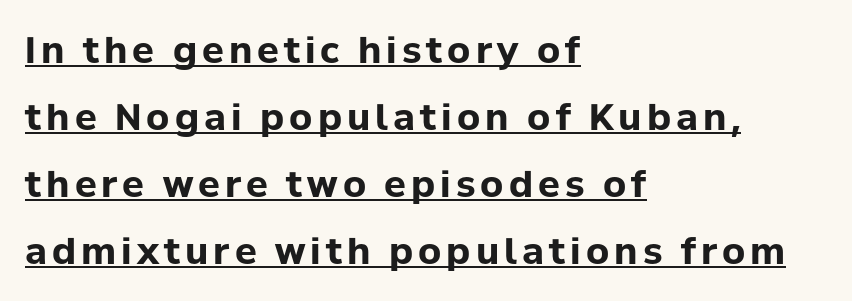
These words are printed bold, with thick strokes throughout. Each line starts at the same left margin while the right side varies. Ascenders rise straight up at ninety degrees. Observe the absence of serifs on each vertical stroke in this sample. Students, observe the line beneath the letters — that is underlining. Here the designer chose a conventional face with non-uniform glyph widths.
